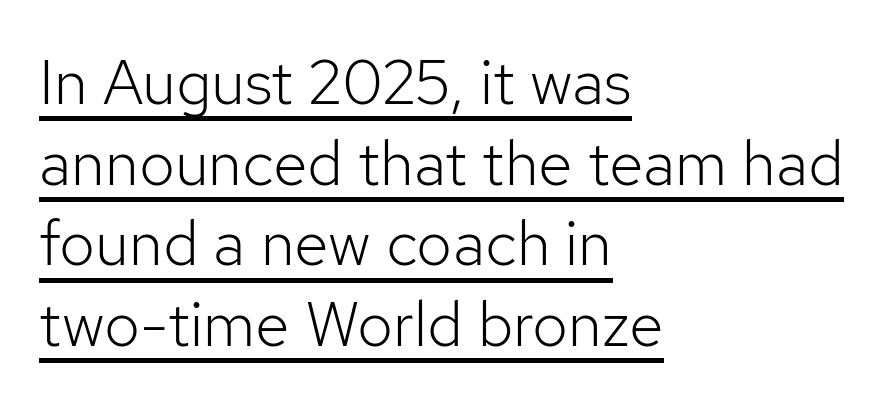
Q: Is the text bold? A: No.
Q: Is the text italic (slanted)? A: No, it is upright.
Q: Is the typeface a serif or a sans-serif typeface? A: Sans-serif.
Q: Is the text underlined? A: Yes.
Q: How is the paragraph aligned? A: Left-aligned.
Q: Is the spacing between letters normal or unusually wide? A: Normal.
Q: Is the spacing between lines tight, normal or loose? A: Normal.
Q: Width (condensed, normal, or wide)? A: Normal.
Q: Stroke contrast? A: Low.
Q: x-height? A: Medium.
Q: Monospaced? A: No.
